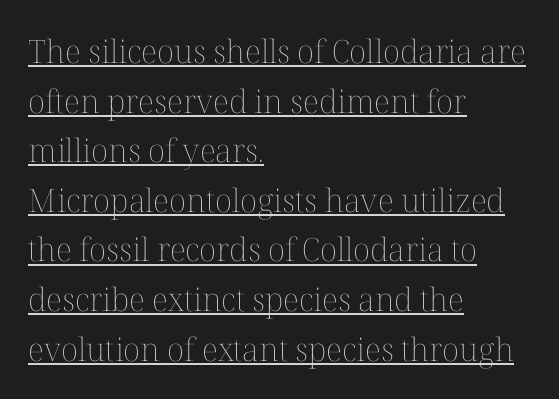
{"italic": "no", "bold": "no", "weight": "thin", "width": "normal", "stroke_contrast": "medium", "x_height": "medium", "monospaced": "no", "underline": "yes", "align": "left", "line_spacing": "normal", "line_spacing_ratio": 1.55, "letter_spacing": "normal", "letter_spacing_em": 0.0, "glyph_px": 32}
